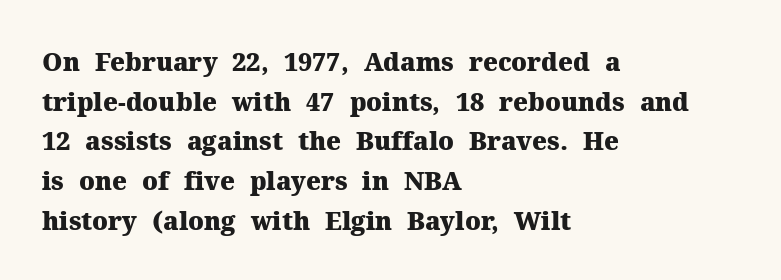
{"italic": "no", "bold": "yes", "underline": "no", "align": "left", "line_spacing": "normal", "line_spacing_ratio": 1.59, "letter_spacing": "normal", "letter_spacing_em": 0.0, "glyph_px": 25}
